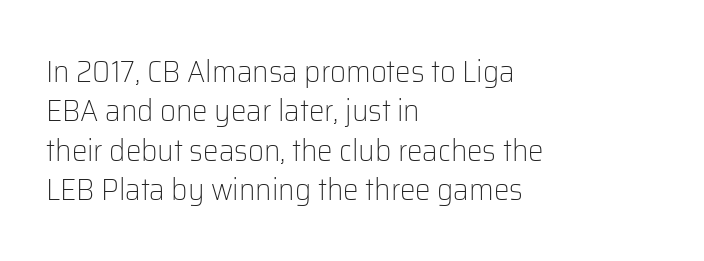
Q: Is the text bold? A: No.
Q: Is the text italic (slanted)? A: No, it is upright.
Q: Is the typeface a serif or a sans-serif typeface? A: Sans-serif.
Q: Is the text underlined? A: No.
Q: How is the paragraph aligned? A: Left-aligned.
Q: Is the spacing between letters normal or unusually wide? A: Normal.
Q: Is the spacing between lines tight, normal or loose? A: Normal.
Q: Width (condensed, normal, or wide)? A: Normal.
Q: Stroke contrast? A: Low.
Q: x-height? A: Medium.
Q: Monospaced? A: No.
